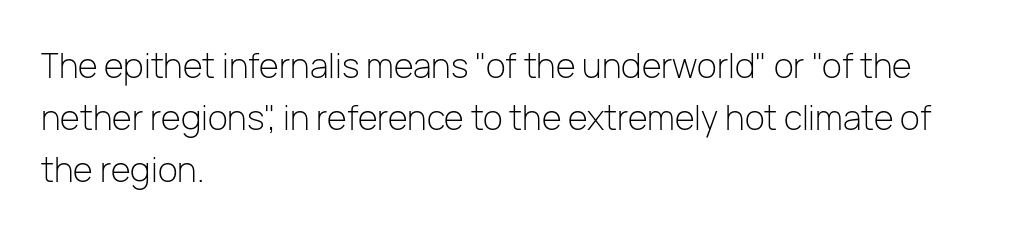
The image shows 34 px light sans-serif type, upright; set left-aligned, normal line spacing (1.53x), normal letter spacing, not underlined; low stroke contrast and a medium x-height.
